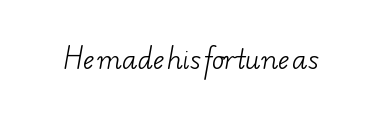
Q: Is the text bold? A: No.
Q: Is the text underlined? A: No.
Q: Is the spacing between letters normal or unusually wide? A: Normal.
